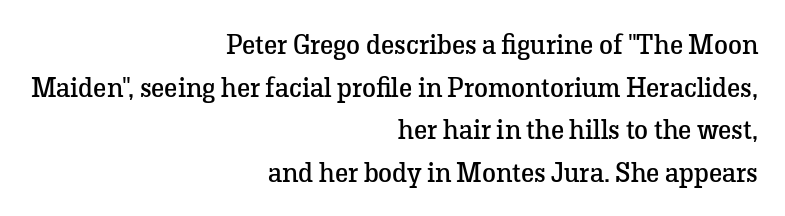
The image shows 28 px regular-weight serif type, upright; set right-aligned, normal line spacing (1.52x), normal letter spacing, not underlined; low stroke contrast and a medium x-height.
